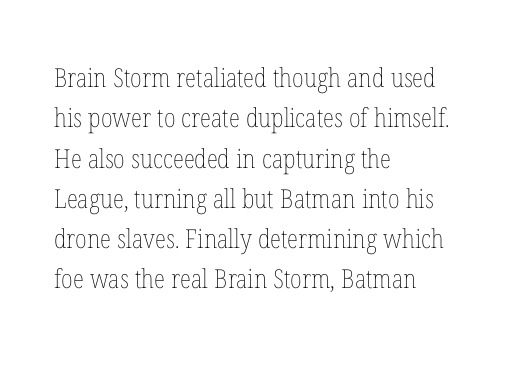
The image shows 26 px text type, upright; set left-aligned, normal line spacing (1.55x), normal letter spacing, not underlined.
